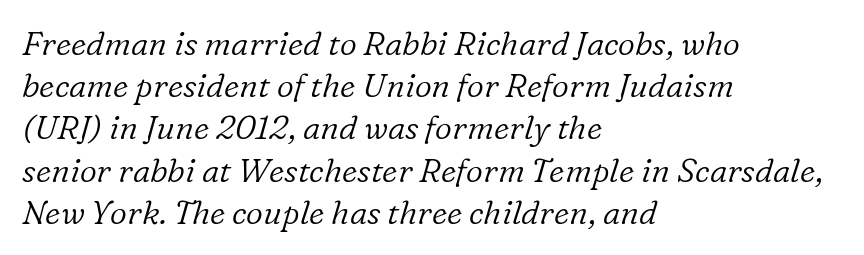
Observe the lean: these are italic letterforms. The type family on display is of the serif kind. Baseline-to-baseline distance is the conventional proportion of letter height. Nothing heavy about these letters — not bold at all.
